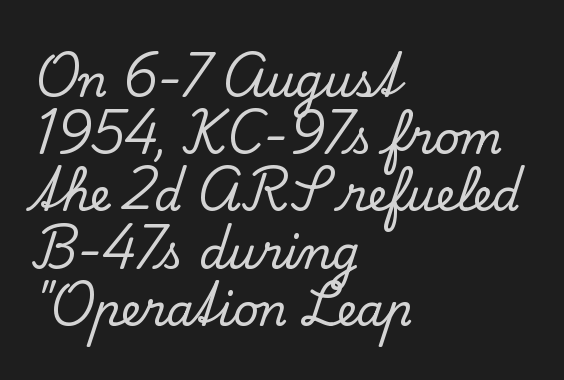
{"serif": "yes", "width": "normal", "stroke_contrast": "low", "x_height": "small", "monospaced": "no", "underline": "no", "align": "left", "line_spacing": "normal", "line_spacing_ratio": 1.3, "letter_spacing": "normal", "letter_spacing_em": 0.0, "glyph_px": 44}
